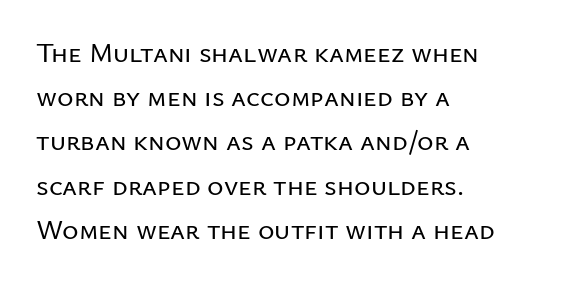
You could call the tracking neutral — neither tight nor loose. Typographically, this falls in the sans-serif category. Short and long lines alike share a common starting point at left. A typesetter would call this leading conventional body-copy spacing.
